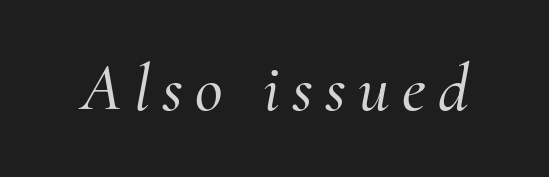
{"serif": "yes", "italic": "yes", "lean": "right", "slant_degrees": 10, "width": "normal", "stroke_contrast": "medium", "x_height": "small", "monospaced": "no", "underline": "no", "glyph_px": 68}
